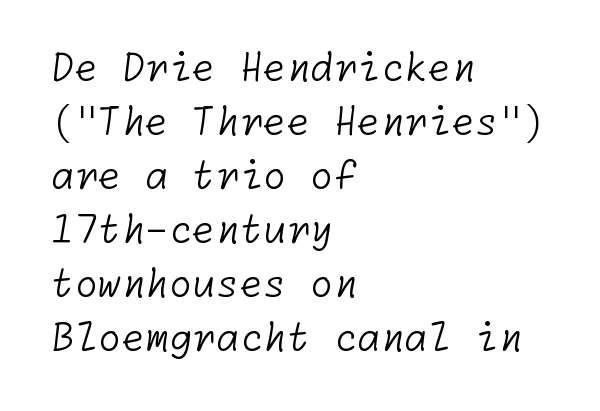
The image shows 38 px light sans-serif type; set left-aligned, normal line spacing (1.42x), normal letter spacing, not underlined; low stroke contrast and a medium x-height.
